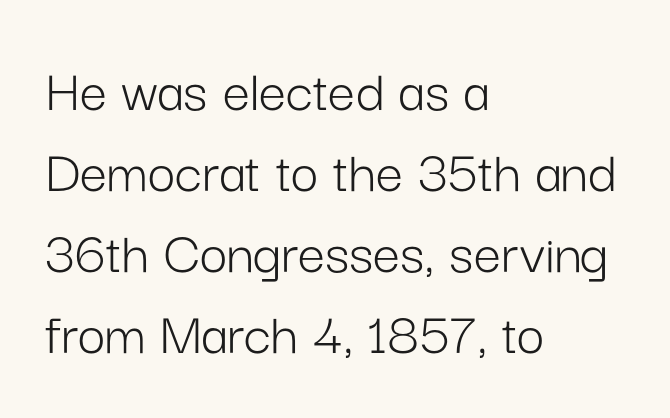
Q: Is the text bold? A: No.
Q: Is the text italic (slanted)? A: No, it is upright.
Q: Is the typeface a serif or a sans-serif typeface? A: Sans-serif.
Q: Is the text underlined? A: No.
Q: How is the paragraph aligned? A: Left-aligned.
Q: Is the spacing between letters normal or unusually wide? A: Normal.
Q: Is the spacing between lines tight, normal or loose? A: Normal.
Q: Width (condensed, normal, or wide)? A: Normal.
Q: Stroke contrast? A: Low.
Q: x-height? A: Medium.
Q: Monospaced? A: No.
